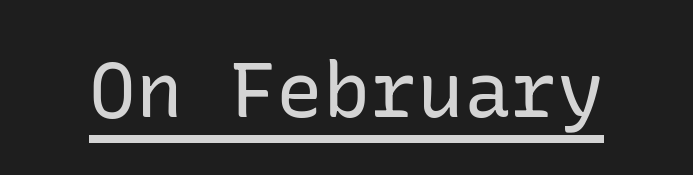
{"serif": "no", "italic": "no", "bold": "no", "weight": "regular", "width": "normal", "stroke_contrast": "low", "x_height": "medium", "underline": "yes", "letter_spacing": "normal", "letter_spacing_em": 0.0, "glyph_px": 78}
